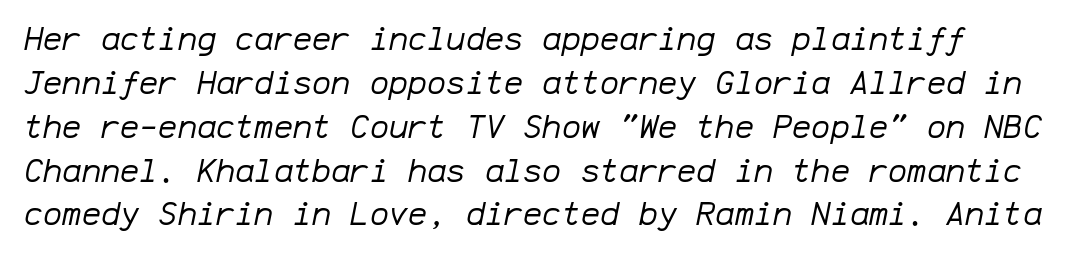
Q: Is the text bold? A: No.
Q: Is the text italic (slanted)? A: Yes, it leans right by about 12 degrees.
Q: Is the text underlined? A: No.
Q: Is the spacing between letters normal or unusually wide? A: Normal.
Q: Is the spacing between lines tight, normal or loose? A: Normal.
Q: Width (condensed, normal, or wide)? A: Normal.
Q: Stroke contrast? A: Low.
Q: x-height? A: Medium.
Q: Monospaced? A: Yes.
